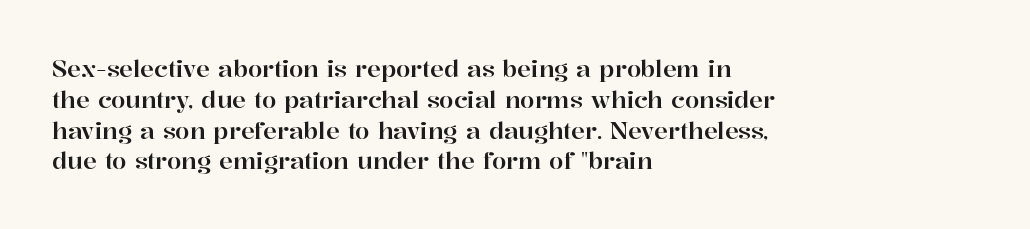
The image shows 23 px text type, upright; set left-aligned, normal line spacing (1.34x), normal letter spacing, not underlined.
